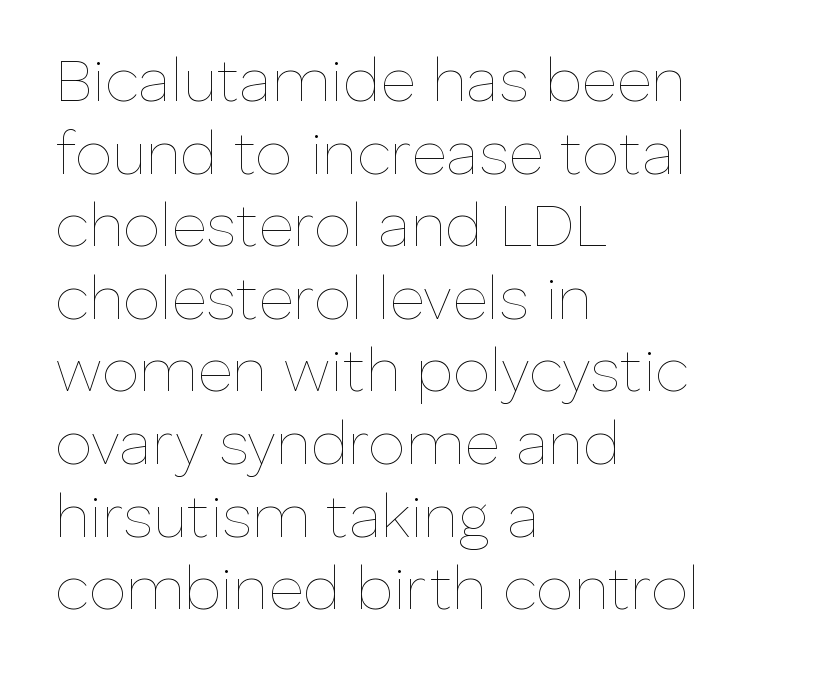
{"italic": "no", "bold": "no", "weight": "thin", "width": "normal", "stroke_contrast": "low", "x_height": "medium", "monospaced": "no", "underline": "no", "align": "left", "line_spacing_ratio": 1.21, "letter_spacing": "normal", "letter_spacing_em": 0.0, "glyph_px": 60}
